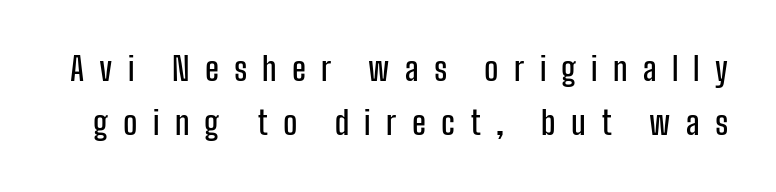
The zone under the glyphs is completely vacant. Someone cranked the tracking dial way up on this one. The letters carry no serifs — their stems end cleanly without finishing strokes. Vertically, the passage feels balanced, rows spaced as you'd expect. It's the straight-up-and-down kind of type.
